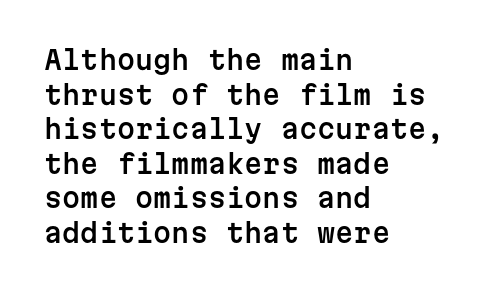
The image shows 26 px text type, upright; set left-aligned, normal line spacing (1.33x), normal letter spacing, not underlined.
